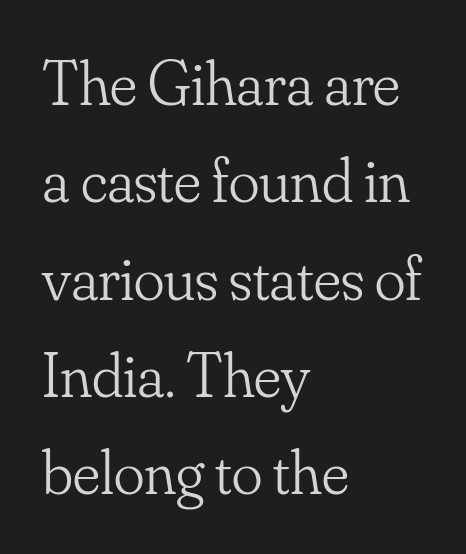
{"serif": "yes", "italic": "no", "bold": "no", "weight": "light", "width": "normal", "stroke_contrast": "low", "x_height": "small", "monospaced": "no", "underline": "no", "align": "left", "line_spacing": "normal", "line_spacing_ratio": 1.52, "letter_spacing": "normal", "letter_spacing_em": 0.0, "glyph_px": 64}
